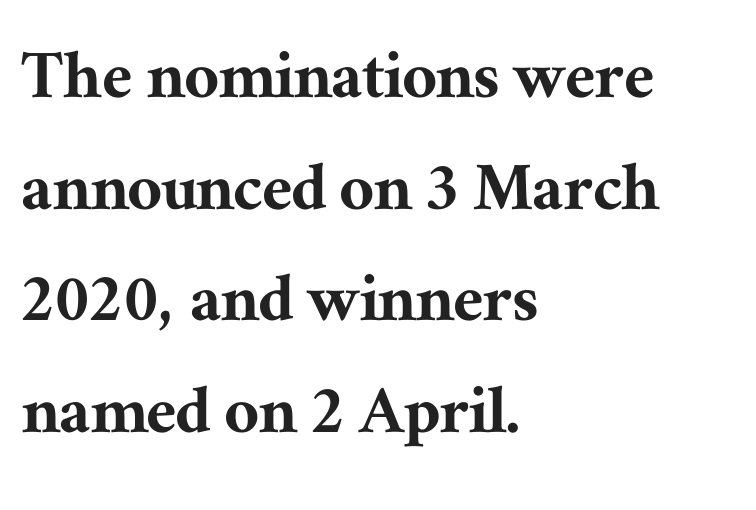
{"serif": "yes", "italic": "no", "width": "normal", "stroke_contrast": "medium", "x_height": "medium", "monospaced": "no", "underline": "no", "align": "left", "line_spacing": "normal", "line_spacing_ratio": 1.47, "letter_spacing": "normal", "letter_spacing_em": 0.0, "glyph_px": 76}
